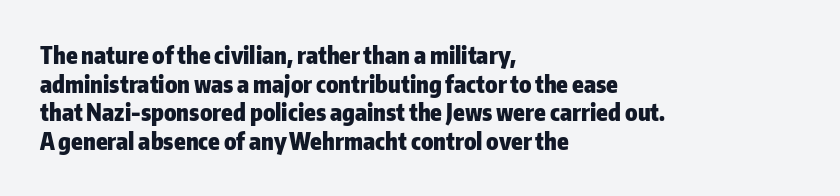
The image shows 23 px bold type, upright; set left-aligned, line spacing 1.24x, normal letter spacing, not underlined.
